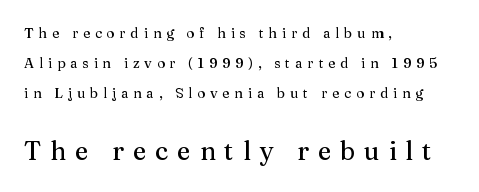
{"italic": "no", "underline": "no", "align": "left", "line_spacing": "loose", "line_spacing_ratio": 2.13, "letter_spacing": "wide", "letter_spacing_em": 0.34, "larger_block": "second", "size_ratio": 1.86, "glyph_px": 26}
